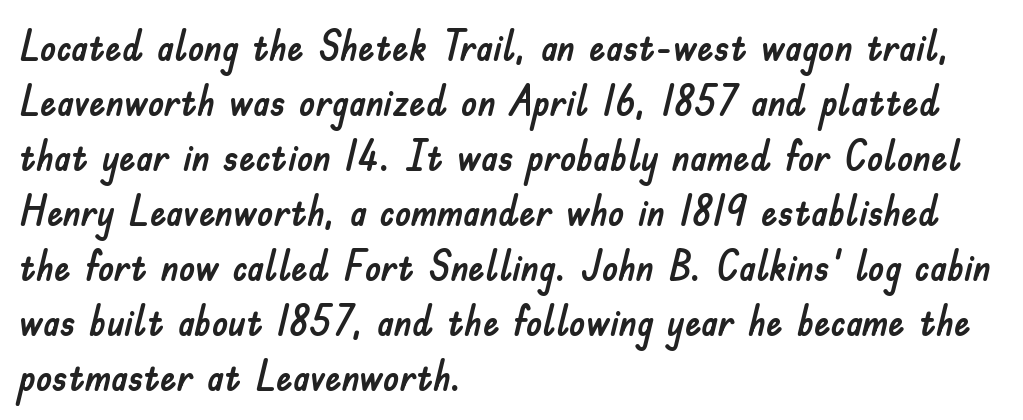
{"serif": "no", "width": "normal", "stroke_contrast": "low", "x_height": "small", "monospaced": "no", "underline": "no", "align": "left", "line_spacing": "normal", "line_spacing_ratio": 1.34, "letter_spacing": "normal", "letter_spacing_em": 0.0, "glyph_px": 41}
